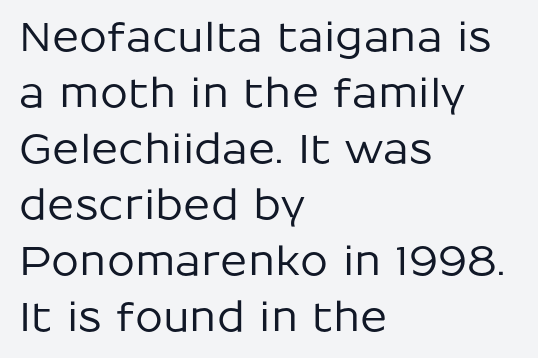
Q: Is the text italic (slanted)? A: No, it is upright.
Q: Is the typeface a serif or a sans-serif typeface? A: Sans-serif.
Q: Is the text underlined? A: No.
Q: How is the paragraph aligned? A: Left-aligned.
Q: Is the spacing between letters normal or unusually wide? A: Normal.
Q: Is the spacing between lines tight, normal or loose? A: Normal.
Q: Width (condensed, normal, or wide)? A: Normal.
Q: Stroke contrast? A: Low.
Q: x-height? A: Medium.
Q: Monospaced? A: No.
